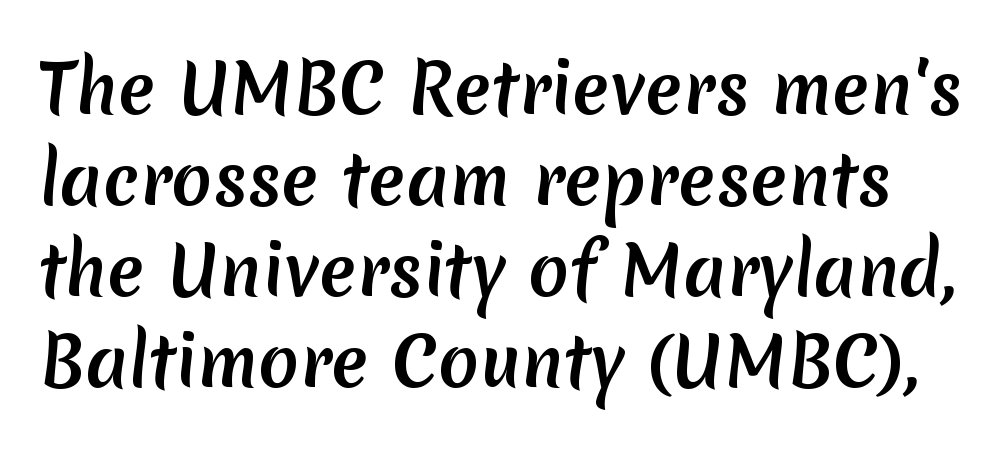
{"serif": "no", "width": "normal", "stroke_contrast": "medium", "x_height": "medium", "monospaced": "no", "underline": "no", "line_spacing": "normal", "line_spacing_ratio": 1.34, "letter_spacing": "normal", "letter_spacing_em": 0.0, "glyph_px": 68}
